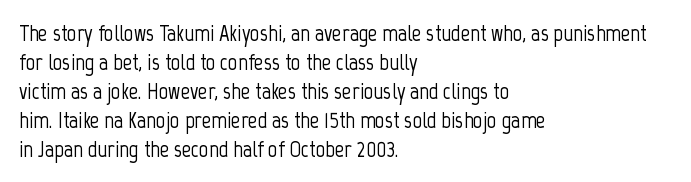
Q: Is the text italic (slanted)? A: No, it is upright.
Q: Is the text underlined? A: No.
Q: How is the paragraph aligned? A: Left-aligned.
Q: Is the spacing between letters normal or unusually wide? A: Normal.
Q: Is the spacing between lines tight, normal or loose? A: Normal.
